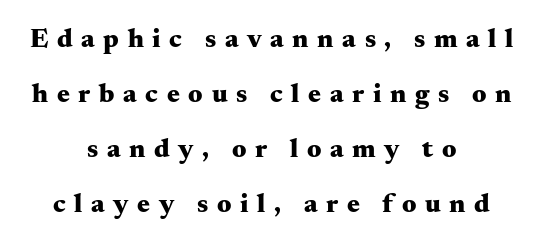
A great deal of white space separates one row of letters from the next. Centered paragraph, ragged on both sides. Any mark beneath the type? The region is blank. The face used here is rendered with a markedly widened letterfit.
